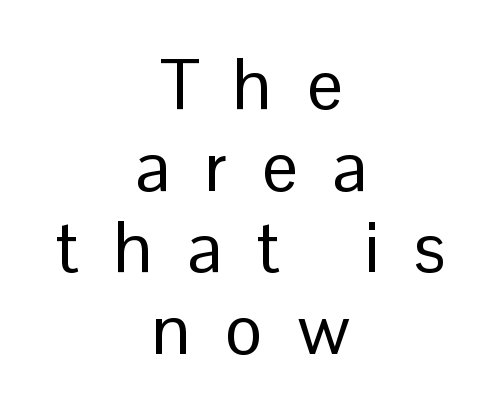
Q: Is the text bold? A: No.
Q: Is the text italic (slanted)? A: No, it is upright.
Q: Is the typeface a serif or a sans-serif typeface? A: Sans-serif.
Q: Is the text underlined? A: No.
Q: How is the paragraph aligned? A: Centered.
Q: Is the spacing between letters normal or unusually wide? A: Unusually wide.
Q: Is the spacing between lines tight, normal or loose? A: Tight.
Q: Width (condensed, normal, or wide)? A: Normal.
Q: Stroke contrast? A: Low.
Q: x-height? A: Medium.
Q: Monospaced? A: No.
